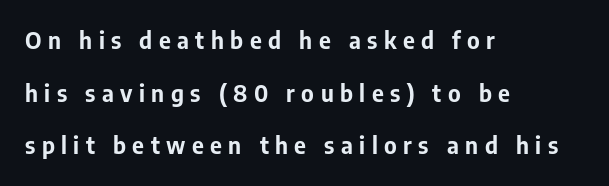
Layout note: lines flush left. The strip under each line holds only bare page. Pretty heavy lettering here — definitely bold. Notice how the stems are strictly vertical — no italics here. Compared with typical body copy, the letter spacing here is much looser.
